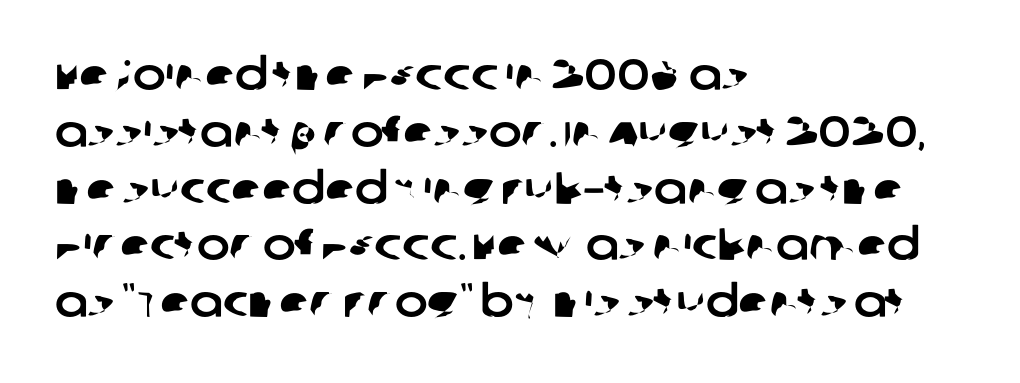
{"serif": "no", "width": "normal", "stroke_contrast": "low", "x_height": "large", "monospaced": "no", "underline": "no", "align": "left", "line_spacing": "normal", "line_spacing_ratio": 1.29, "letter_spacing": "normal", "letter_spacing_em": 0.0, "glyph_px": 44}
